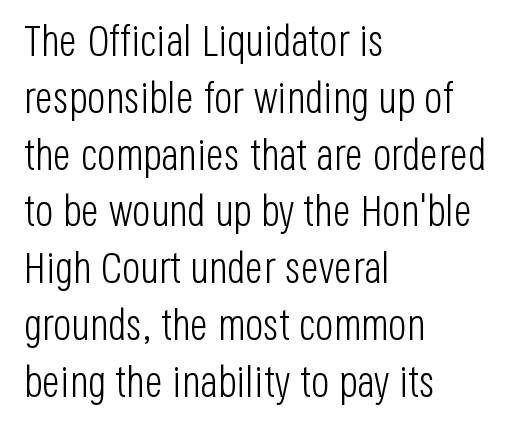
The image shows 43 px light, condensed sans-serif type, upright; set left-aligned, normal line spacing (1.32x), normal letter spacing, not underlined; low stroke contrast and a large x-height.
